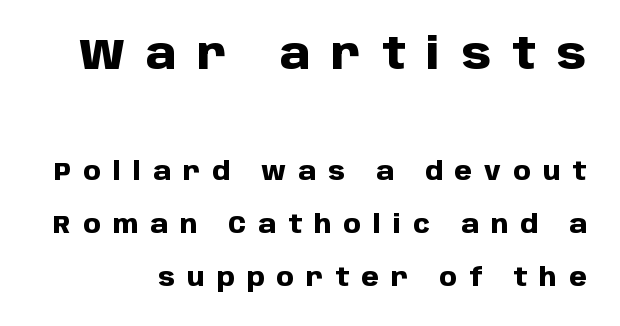
The type family on display is of the sans-serif kind. What's the leading like? Stretched, with rows far apart. In terms of posture, this sample is upright. Is the type bold? Yes — the strokes are clearly thick and heavy.
